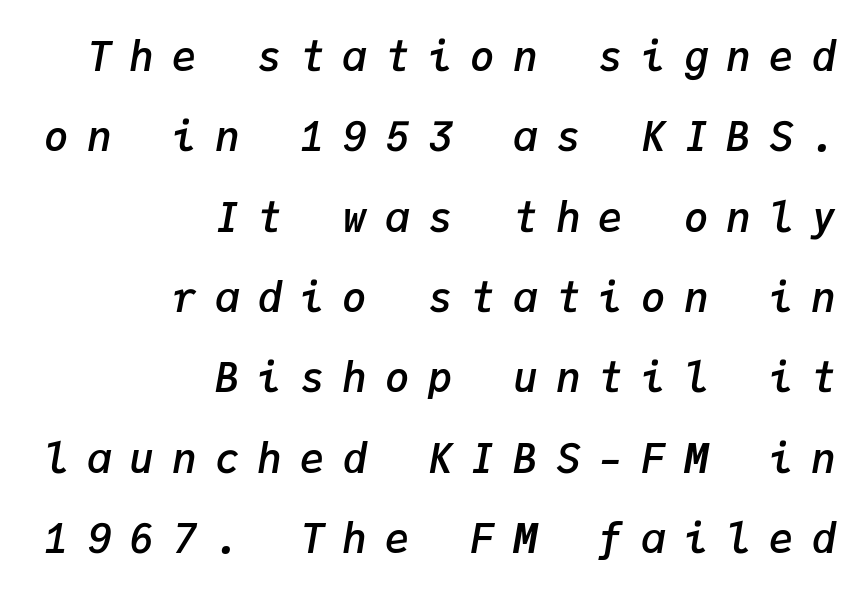
{"italic": "yes", "lean": "right", "slant_degrees": 9, "bold": "semi", "weight": "semibold", "width": "normal", "stroke_contrast": "low", "x_height": "medium", "monospaced": "yes", "underline": "no", "align": "right", "line_spacing": "loose", "line_spacing_ratio": 1.96, "letter_spacing": "wide", "letter_spacing_em": 0.44, "glyph_px": 41}
